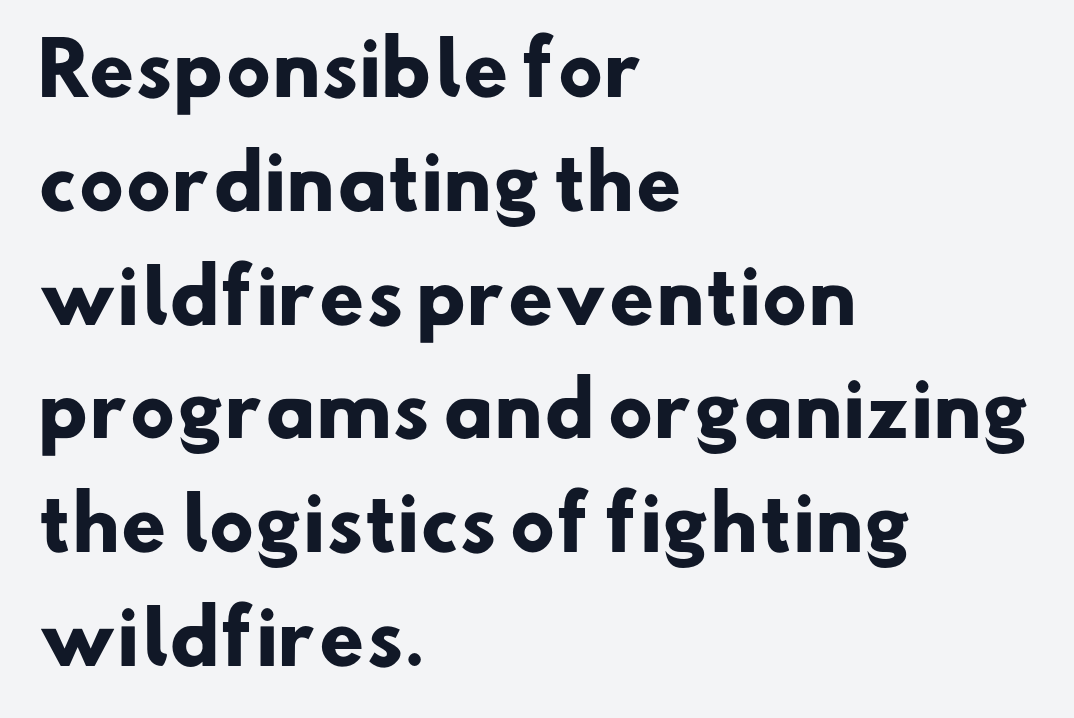
Q: Is the text bold? A: Yes.
Q: Is the typeface a serif or a sans-serif typeface? A: Sans-serif.
Q: Is the text underlined? A: No.
Q: How is the paragraph aligned? A: Left-aligned.
Q: Is the spacing between letters normal or unusually wide? A: Normal.
Q: Is the spacing between lines tight, normal or loose? A: Normal.
Q: Width (condensed, normal, or wide)? A: Normal.
Q: Stroke contrast? A: Low.
Q: x-height? A: Small.
Q: Monospaced? A: No.
